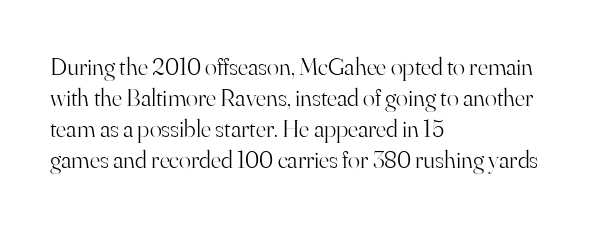
A light-to-regular cut is what we see here. Clear beneath every line of the passage. Vertical strokes here are truly vertical. The passage shown has conventional tracking throughout. Leftover space on each line is placed entirely after the last word.
